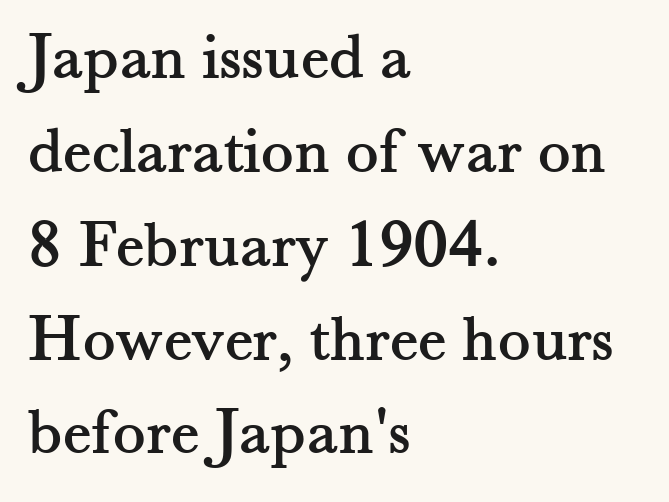
Q: Is the text italic (slanted)? A: No, it is upright.
Q: Is the typeface a serif or a sans-serif typeface? A: Serif.
Q: Is the text underlined? A: No.
Q: How is the paragraph aligned? A: Left-aligned.
Q: Is the spacing between letters normal or unusually wide? A: Normal.
Q: Is the spacing between lines tight, normal or loose? A: Normal.
Q: Width (condensed, normal, or wide)? A: Normal.
Q: Stroke contrast? A: Medium.
Q: x-height? A: Small.
Q: Monospaced? A: No.
